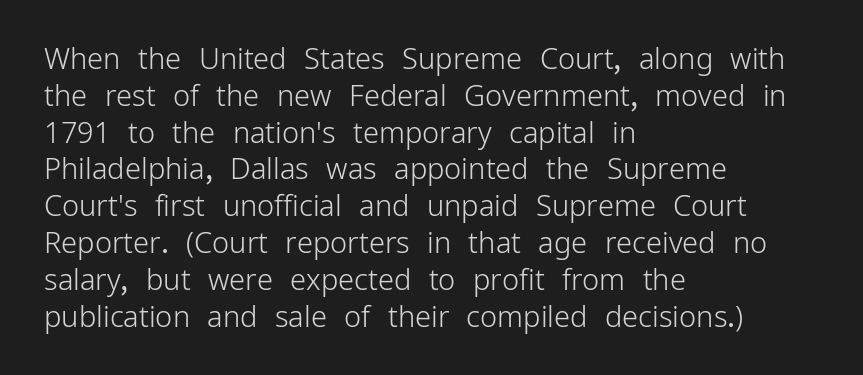
Spacing verdict: proportional, widths tailored to each character. A typesetter would call this zero additional tracking. The rendering uses a moderate line-height, typical for paragraphs. The font sits on the lighter half of the weight spectrum, regular included.
